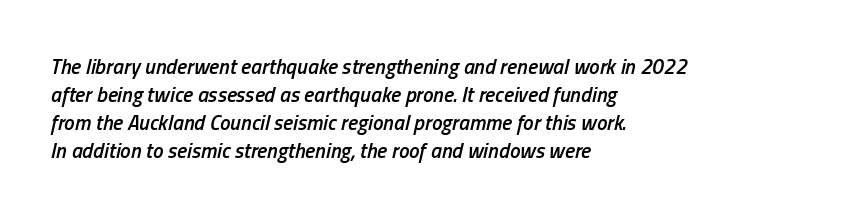
{"italic": "yes", "lean": "right", "slant_degrees": 13, "bold": "semi", "underline": "no", "align": "left", "line_spacing": "normal", "line_spacing_ratio": 1.33, "letter_spacing": "normal", "letter_spacing_em": 0.0, "glyph_px": 21}
